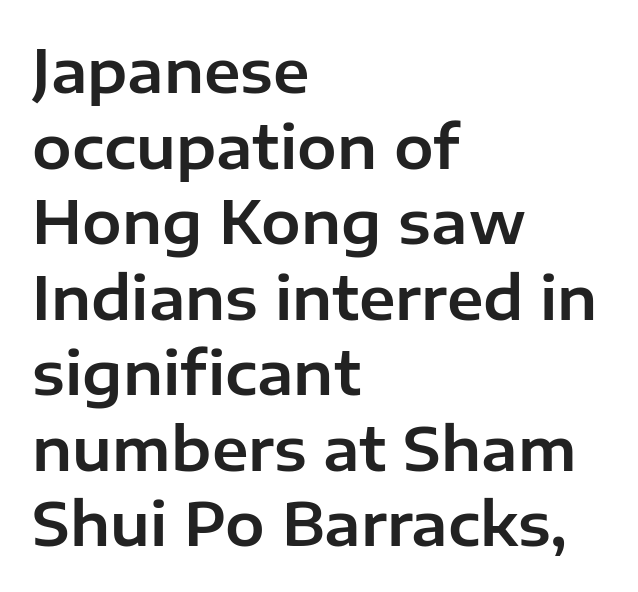
Q: Is the text italic (slanted)? A: No, it is upright.
Q: Is the typeface a serif or a sans-serif typeface? A: Sans-serif.
Q: Is the text underlined? A: No.
Q: How is the paragraph aligned? A: Left-aligned.
Q: Is the spacing between letters normal or unusually wide? A: Normal.
Q: Is the spacing between lines tight, normal or loose? A: Normal.
Q: Width (condensed, normal, or wide)? A: Normal.
Q: Stroke contrast? A: Low.
Q: x-height? A: Medium.
Q: Monospaced? A: No.
